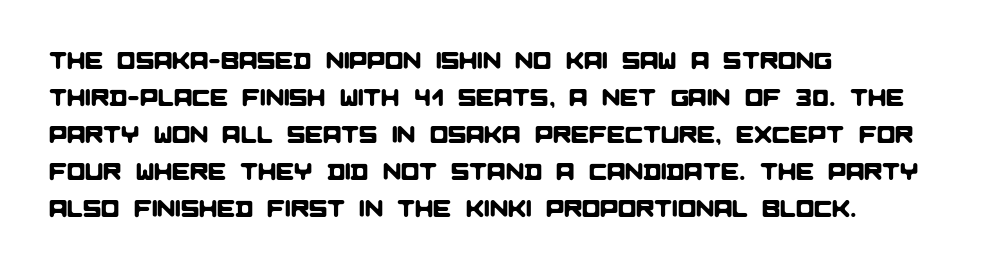
Q: Is the text underlined? A: No.
Q: How is the paragraph aligned? A: Left-aligned.
Q: Is the spacing between letters normal or unusually wide? A: Normal.
Q: Is the spacing between lines tight, normal or loose? A: Normal.
